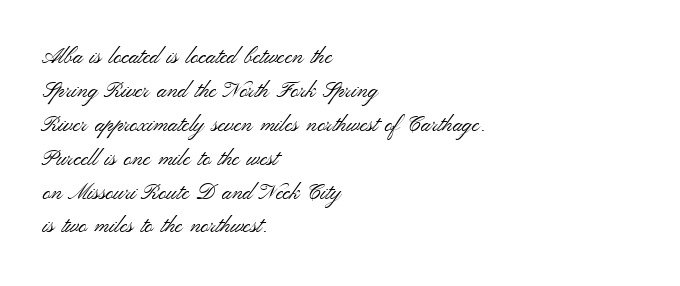
Q: Is the text bold? A: No.
Q: Is the text italic (slanted)? A: Yes.
Q: Is the text underlined? A: No.
Q: How is the paragraph aligned? A: Left-aligned.
Q: Is the spacing between letters normal or unusually wide? A: Normal.
Q: Is the spacing between lines tight, normal or loose? A: Normal.
